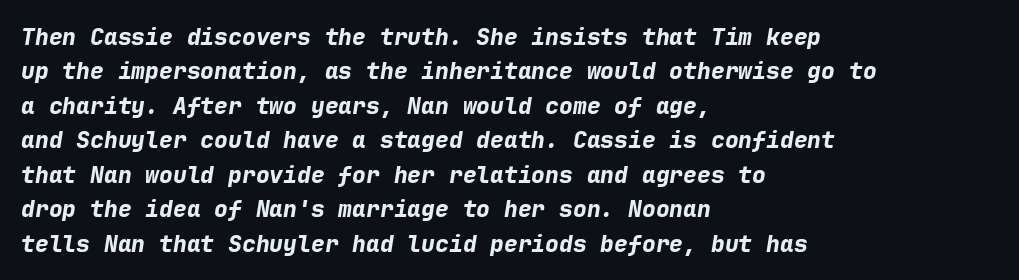
Each row of text sits above clean, open space. Slanted lettering throughout. Weight: bold. Here the glyphs are tracked normally, forming tight word shapes.
